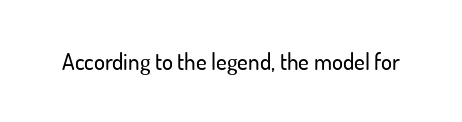
Each word holds together tightly as a unit, with standard inter-letter gaps. Posture: upright roman. The specimen omits any rule beneath the text block's lines.
